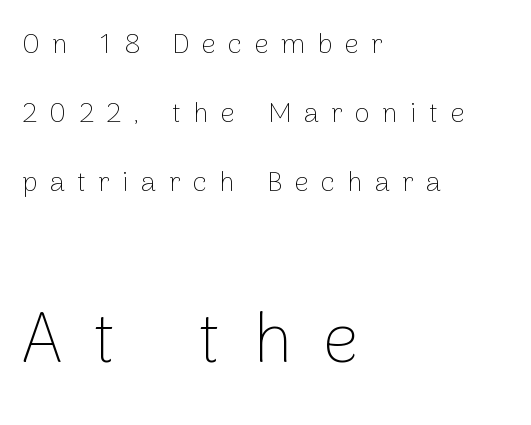
Q: Is the text bold? A: No.
Q: Is the text italic (slanted)? A: No, it is upright.
Q: Is the typeface a serif or a sans-serif typeface? A: Sans-serif.
Q: Is the text underlined? A: No.
Q: How is the paragraph aligned? A: Left-aligned.
Q: Is the spacing between letters normal or unusually wide? A: Unusually wide.
Q: Is the spacing between lines tight, normal or loose? A: Loose.
Q: Which block of text is set in a larger size, the first (top) or the second (bottom)? A: The second (bottom) one.
Q: Width (condensed, normal, or wide)? A: Normal.
Q: Stroke contrast? A: Low.
Q: x-height? A: Medium.
Q: Monospaced? A: No.
